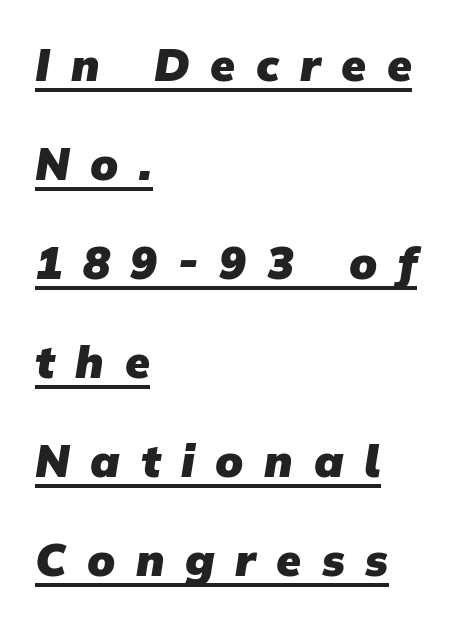
To sum up the face: it is a sans, with no serifs. Every letter is thick-stroked: bold, no question. Notice the wide empty band between every row — that's loose leading. Each letter keeps its own natural width here, so spacing adapts to shape.
